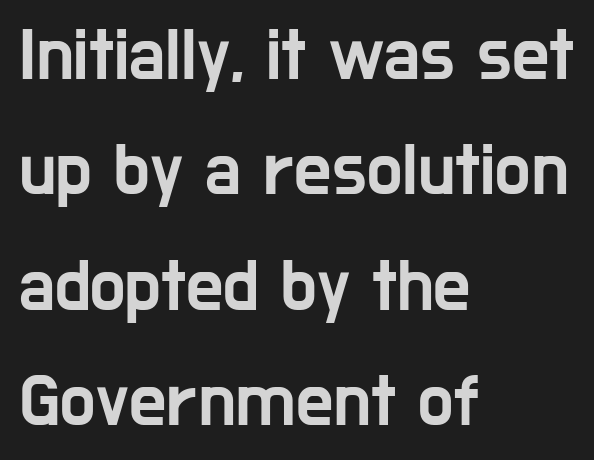
Letterform terminals end flat and unadorned throughout the passage. Rule under the text: the space is simply empty. These lines sit exactly where default settings would place them. The passage shown has conventional tracking throughout.
